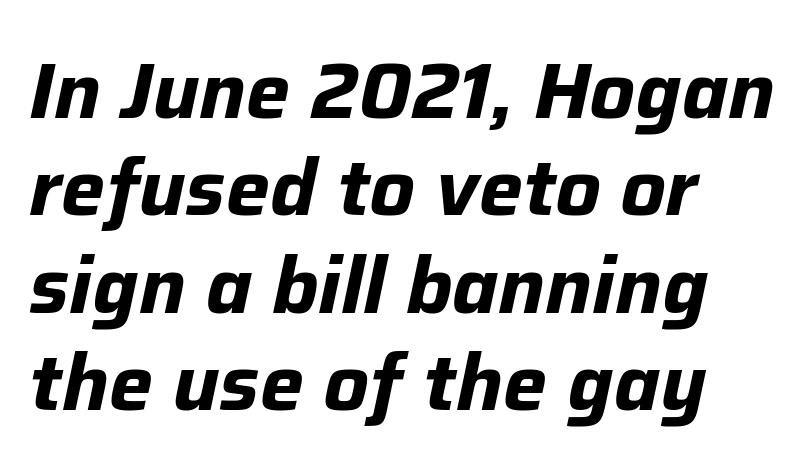
The space directly below the letters is spotless. A typesetter would call this proportional, since set widths differ per character. Between one letter and the next there's only the usual sliver of space. Reading down the block, your eye returns to a fixed left position each line. The axis of the letterforms is tilted away from vertical. Each glyph is drawn with heavy, bold strokes.
